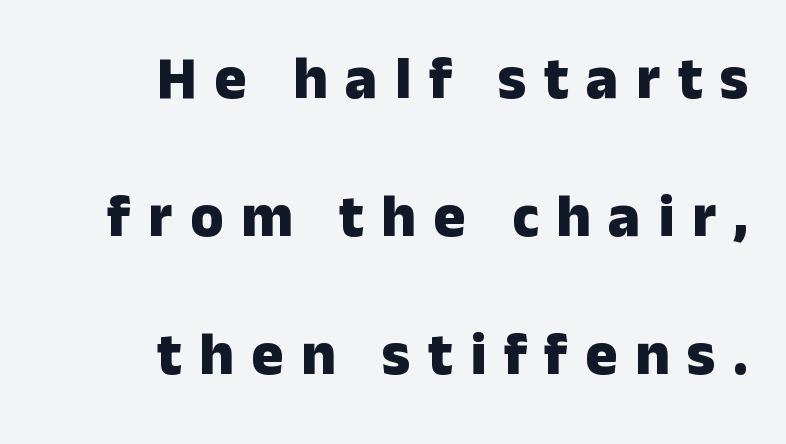
The image shows 60 px heavy sans-serif type, upright; set right-aligned, loose line spacing (2.3x), unusually wide letter spacing (+0.29 em), not underlined; low stroke contrast and a medium x-height.
